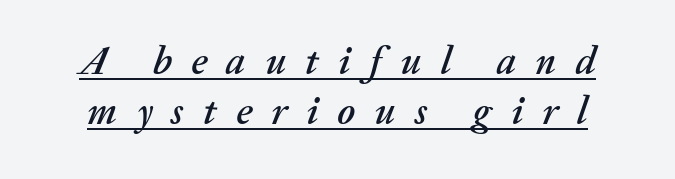
Q: Is the text italic (slanted)? A: Yes, it leans right by about 20 degrees.
Q: Is the text underlined? A: Yes.
Q: Is the spacing between letters normal or unusually wide? A: Unusually wide.
Q: Is the spacing between lines tight, normal or loose? A: Normal.
Q: Width (condensed, normal, or wide)? A: Normal.
Q: Stroke contrast? A: Medium.
Q: x-height? A: Medium.
Q: Monospaced? A: No.
